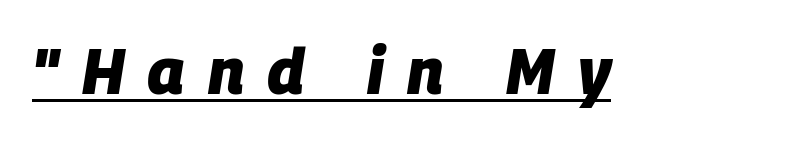
Has an underline been added? It has. Substantial extra tracking has been applied to these lines. These lines carry a lot of weight — the face is fully bold. You could not count columns in this text — the font is proportionally spaced. Style check: oblique.
